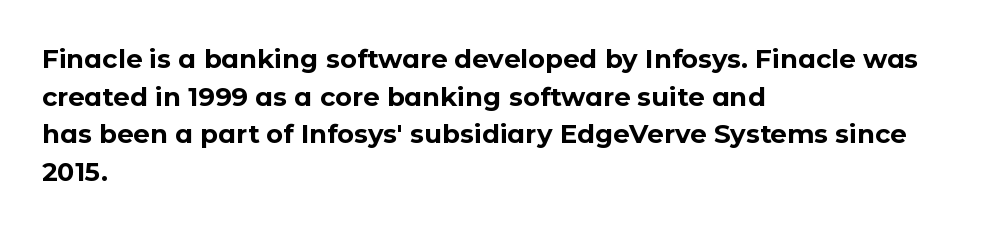
Q: Is the text bold? A: Yes.
Q: Is the text italic (slanted)? A: No, it is upright.
Q: Is the text underlined? A: No.
Q: How is the paragraph aligned? A: Left-aligned.
Q: Is the spacing between letters normal or unusually wide? A: Normal.
Q: Is the spacing between lines tight, normal or loose? A: Normal.
